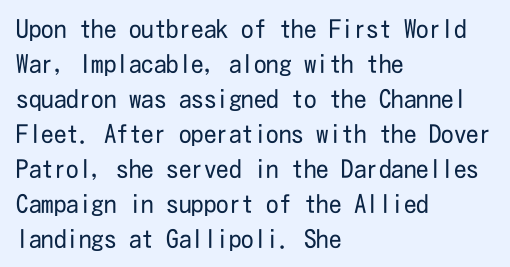
The image shows 25 px text type, upright; set left-aligned, normal line spacing (1.4x), normal letter spacing, not underlined.
